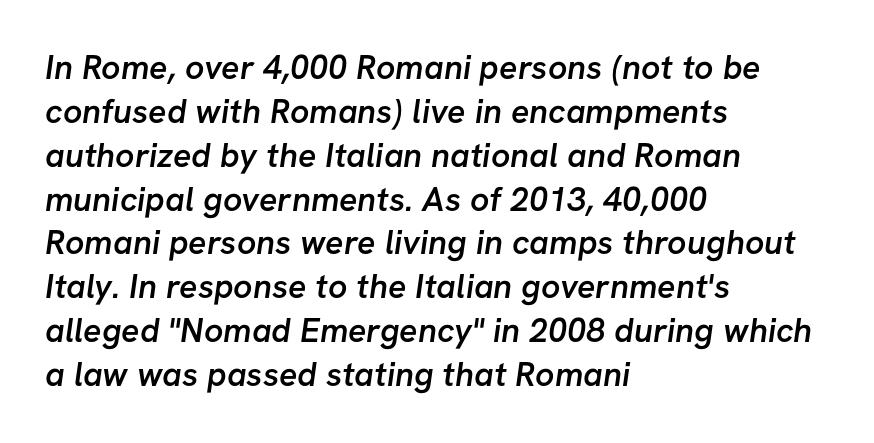
{"serif": "no", "bold": "semi", "weight": "semibold", "width": "normal", "stroke_contrast": "low", "x_height": "medium", "monospaced": "no", "underline": "no", "align": "left", "line_spacing": "normal", "line_spacing_ratio": 1.29, "letter_spacing": "normal", "letter_spacing_em": 0.0, "glyph_px": 34}
